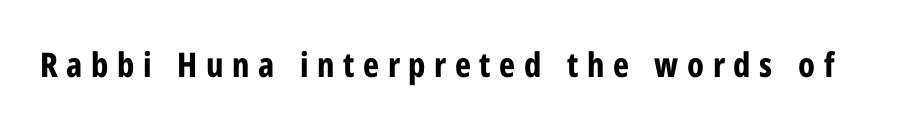
{"serif": "no", "italic": "no", "bold": "yes", "weight": "bold", "width": "condensed", "stroke_contrast": "low", "x_height": "medium", "monospaced": "no", "underline": "no", "letter_spacing": "wide", "letter_spacing_em": 0.25, "glyph_px": 34}
